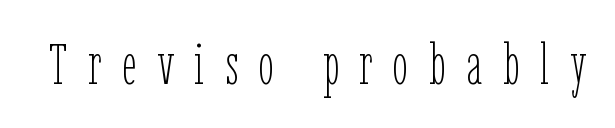
Honestly, the letter spacing is so wide it's the main thing you notice. The baseline area is clear. Every character sits straight up, as roman type does. A typesetter would call this proportional, since set widths differ per character. The strokes are not fattened; the text isn't bold.
